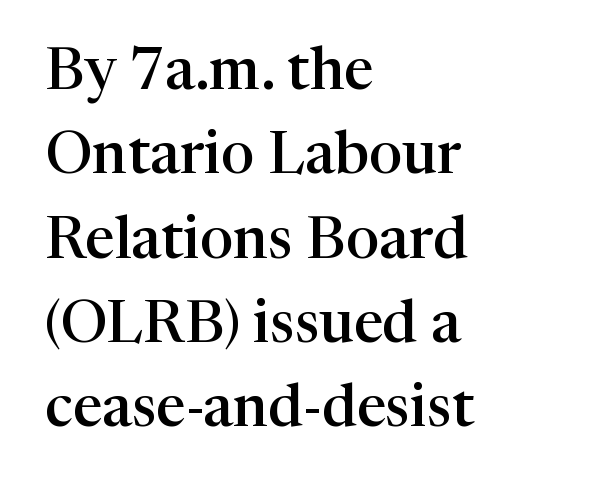
The letters stand upright; this is a roman face. Descender tails drop into unmarked territory. Typeset ragged right — the left edge is the straight one. Horizontal bands of white between lines are of average thickness. The letterforms sit shoulder to shoulder at normal distance. The strokes are fattened partway — semibold, not bold.
